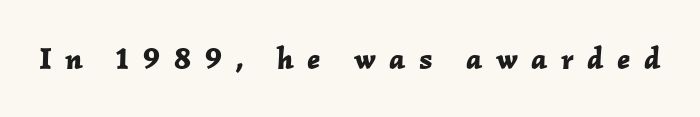
Q: Is the text bold? A: Yes.
Q: Is the text italic (slanted)? A: Yes, it leans right by about 2 degrees.
Q: Is the text underlined? A: No.
Q: Is the spacing between letters normal or unusually wide? A: Unusually wide.
Q: Width (condensed, normal, or wide)? A: Normal.
Q: Stroke contrast? A: Low.
Q: x-height? A: Medium.
Q: Monospaced? A: No.
